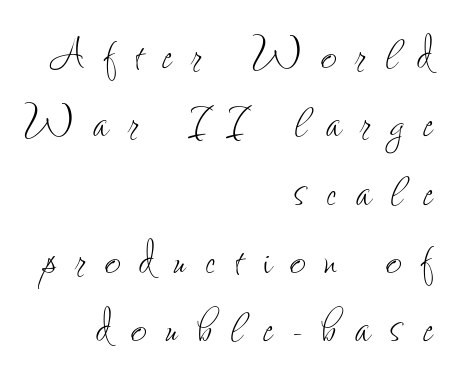
Q: Is the text bold? A: No.
Q: Is the text italic (slanted)? A: Yes.
Q: Is the text underlined? A: No.
Q: How is the paragraph aligned? A: Right-aligned.
Q: Is the spacing between letters normal or unusually wide? A: Unusually wide.
Q: Width (condensed, normal, or wide)? A: Condensed.
Q: Stroke contrast? A: Low.
Q: x-height? A: Small.
Q: Monospaced? A: No.
